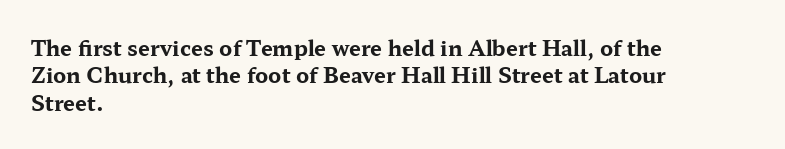
Q: Is the text bold? A: Yes.
Q: Is the text italic (slanted)? A: No, it is upright.
Q: Is the text underlined? A: No.
Q: How is the paragraph aligned? A: Left-aligned.
Q: Is the spacing between letters normal or unusually wide? A: Normal.
Q: Is the spacing between lines tight, normal or loose? A: Normal.
